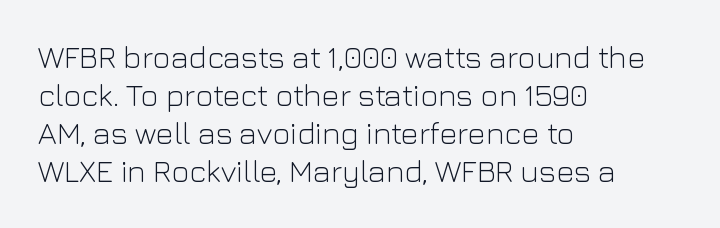
The strokes are not fattened; the text isn't bold. Inter-character spacing is left at the font's built-in metrics. The axis of the letterforms is exactly vertical. The passage shown is typeset with a sans-serif family.
